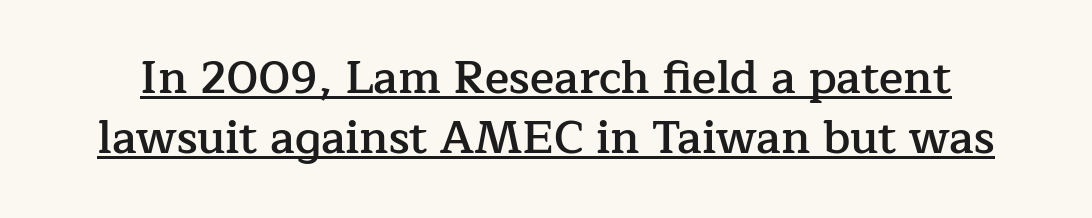
{"serif": "yes", "italic": "no", "bold": "semi", "weight": "semibold", "width": "normal", "stroke_contrast": "low", "x_height": "medium", "monospaced": "no", "underline": "yes", "line_spacing": "normal", "line_spacing_ratio": 1.34, "letter_spacing": "normal", "letter_spacing_em": 0.0, "glyph_px": 45}
